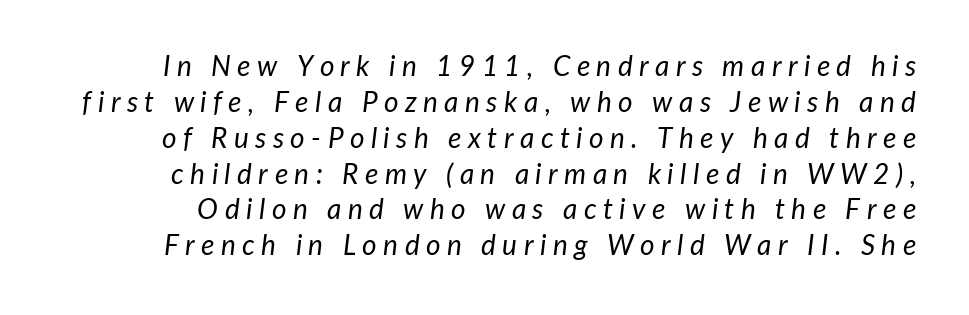
The image shows 28 px regular-weight type, italic (leaning right); set normal line spacing (1.28x), unusually wide letter spacing (+0.23 em), not underlined; low stroke contrast and a medium x-height.
